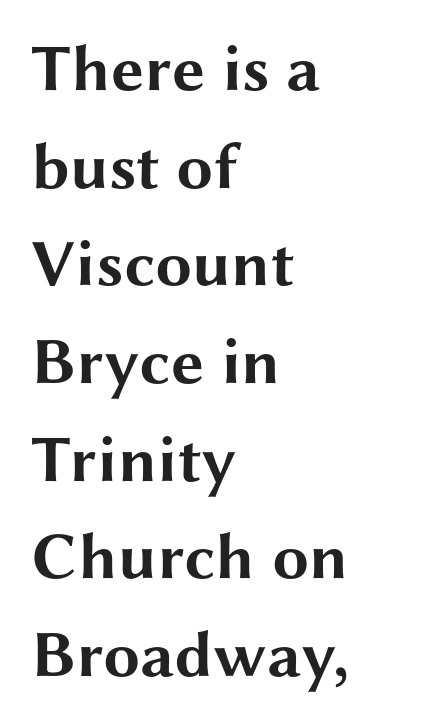
Q: Is the text bold? A: Yes.
Q: Is the text italic (slanted)? A: No, it is upright.
Q: Is the typeface a serif or a sans-serif typeface? A: Sans-serif.
Q: Is the text underlined? A: No.
Q: How is the paragraph aligned? A: Left-aligned.
Q: Is the spacing between letters normal or unusually wide? A: Normal.
Q: Is the spacing between lines tight, normal or loose? A: Normal.
Q: Width (condensed, normal, or wide)? A: Wide.
Q: Stroke contrast? A: Medium.
Q: x-height? A: Medium.
Q: Monospaced? A: No.
